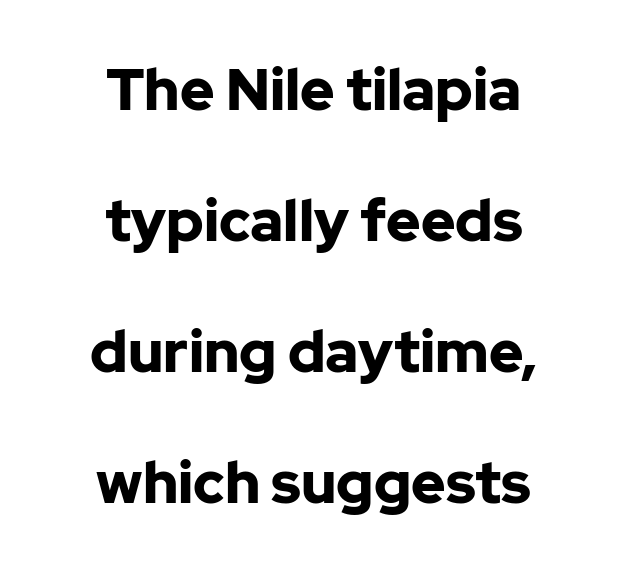
{"serif": "no", "italic": "no", "bold": "yes", "weight": "bold", "width": "normal", "stroke_contrast": "low", "x_height": "medium", "monospaced": "no", "underline": "no", "align": "center", "line_spacing": "loose", "line_spacing_ratio": 2.26, "letter_spacing": "normal", "letter_spacing_em": 0.0, "glyph_px": 58}
